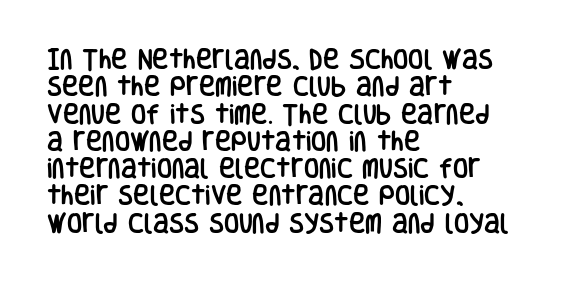
Q: Is the text italic (slanted)? A: No, it is upright.
Q: Is the text underlined? A: No.
Q: How is the paragraph aligned? A: Left-aligned.
Q: Is the spacing between letters normal or unusually wide? A: Normal.
